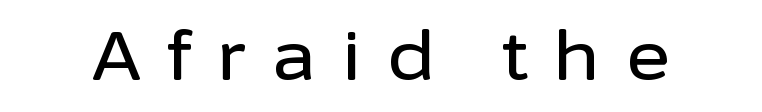
The image shows 67 px sans-serif type, upright; set unusually wide letter spacing (+0.38 em), not underlined; low stroke contrast and a medium x-height.
